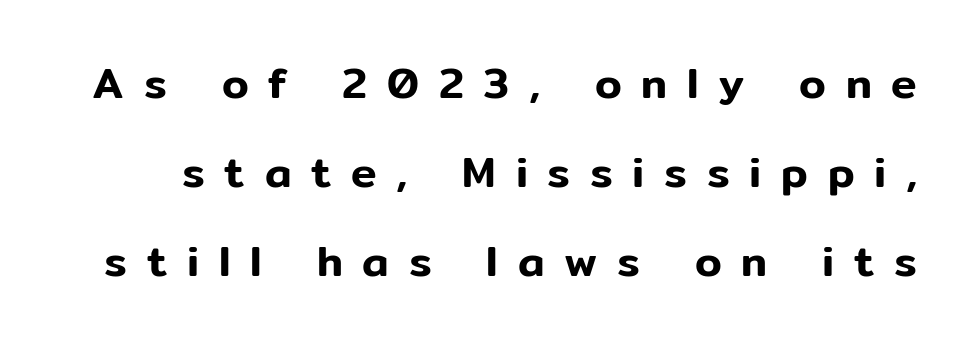
{"serif": "no", "italic": "no", "width": "normal", "stroke_contrast": "low", "x_height": "medium", "monospaced": "no", "underline": "no", "line_spacing": "loose", "line_spacing_ratio": 2.07, "letter_spacing": "wide", "letter_spacing_em": 0.46, "glyph_px": 43}
